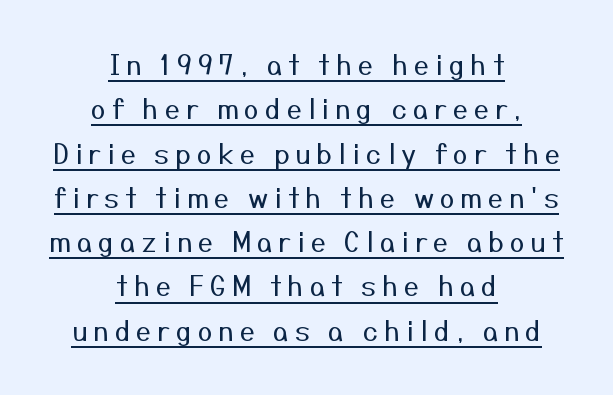
The image shows 27 px text type, upright; set centered, normal line spacing (1.64x), unusually wide letter spacing (+0.22 em), underlined.
